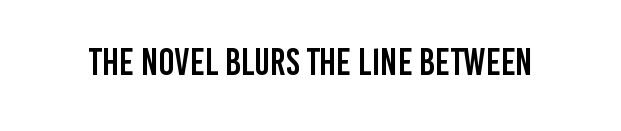
Q: Is the text italic (slanted)? A: No, it is upright.
Q: Is the typeface a serif or a sans-serif typeface? A: Sans-serif.
Q: Is the text underlined? A: No.
Q: Is the spacing between letters normal or unusually wide? A: Normal.
Q: Width (condensed, normal, or wide)? A: Condensed.
Q: Stroke contrast? A: Low.
Q: x-height? A: Large.
Q: Monospaced? A: No.
